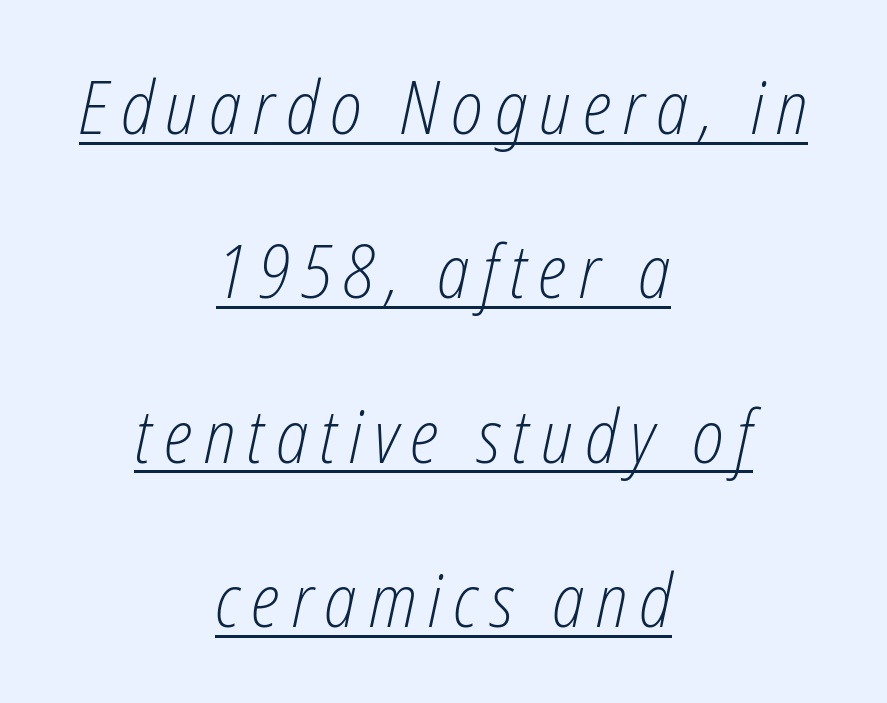
Tall strokes in this sample are angled rather than plumb. The font is comparable to plain body text, perhaps lighter. Every word sits above its own underline. Which margin do the lines hug? Neither — every line sits in the middle.
